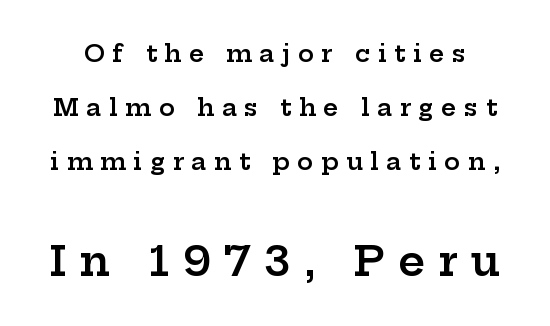
{"serif": "yes", "italic": "no", "bold": "semi", "weight": "semibold", "width": "wide", "stroke_contrast": "low", "x_height": "medium", "monospaced": "no", "underline": "no", "line_spacing": "loose", "line_spacing_ratio": 2.25, "letter_spacing": "wide", "letter_spacing_em": 0.31, "larger_block": "second", "size_ratio": 1.75, "glyph_px": 42}
